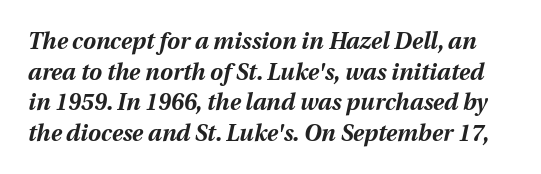
Rows of type keep a routine distance in the vertical direction. Observe the lean: these are italic letterforms. Weight check: bold — yes, fully. Check the space under the baseline: it is left empty. Nobody touched the tracking dial on this one.
